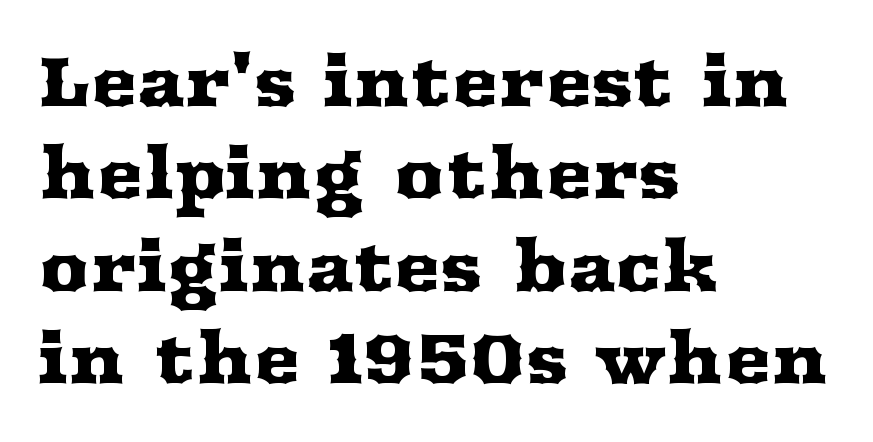
Underlining? Definitely not there. Vertical spacing — default. Letter spacing: default. The typesetter chose a ragged-right arrangement here. This rendering employs a face with finishing strokes, i.e., a serif.
